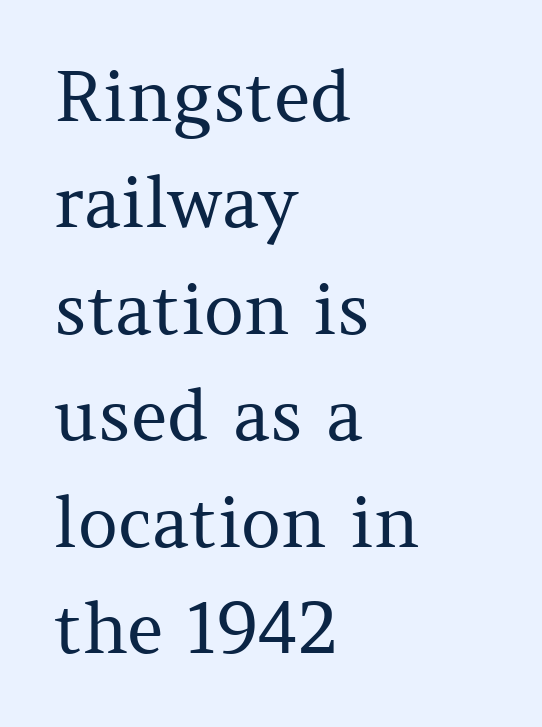
Q: Is the text bold? A: No.
Q: Is the text italic (slanted)? A: No, it is upright.
Q: Is the typeface a serif or a sans-serif typeface? A: Serif.
Q: Is the text underlined? A: No.
Q: How is the paragraph aligned? A: Left-aligned.
Q: Is the spacing between letters normal or unusually wide? A: Normal.
Q: Is the spacing between lines tight, normal or loose? A: Normal.
Q: Width (condensed, normal, or wide)? A: Normal.
Q: Stroke contrast? A: Medium.
Q: x-height? A: Medium.
Q: Monospaced? A: No.
